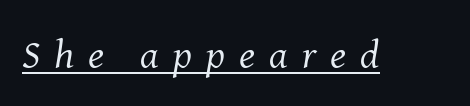
This is underlined copy, the kind a proofreader might mark for attention. The face used here has a pronounced slope to its letters. Here the designer chose a conventional face with non-uniform glyph widths. I'd call this a serif setting — the letters wear small feet. No chunkiness to these letters — they're not bold.
